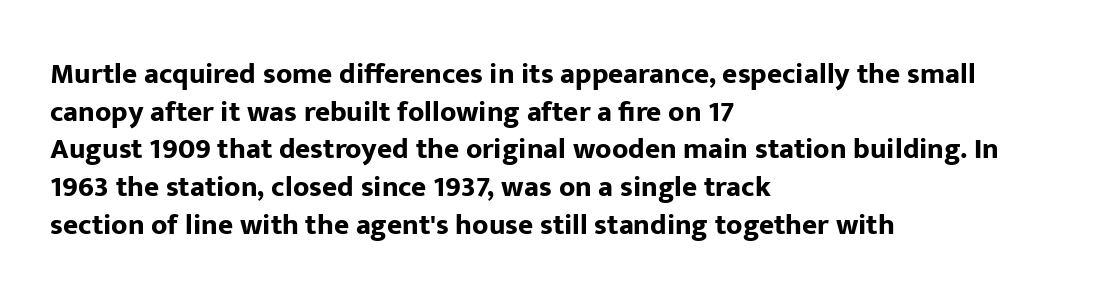
Q: Is the text bold? A: Yes.
Q: Is the text italic (slanted)? A: No, it is upright.
Q: Is the typeface a serif or a sans-serif typeface? A: Sans-serif.
Q: Is the text underlined? A: No.
Q: How is the paragraph aligned? A: Left-aligned.
Q: Is the spacing between letters normal or unusually wide? A: Normal.
Q: Is the spacing between lines tight, normal or loose? A: Normal.
Q: Width (condensed, normal, or wide)? A: Normal.
Q: Stroke contrast? A: Low.
Q: x-height? A: Medium.
Q: Monospaced? A: No.
